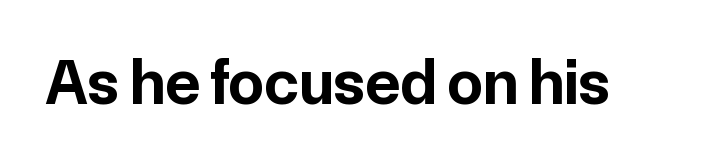
Is the letter spacing exaggerated? No — it looks like the ordinary default. Honestly, there is no underline to notice here at all. Is this a fixed-width face? No — the glyphs have proportional, varying widths. This sample uses a sans-serif face. Every character sits straight up, as roman type does.
